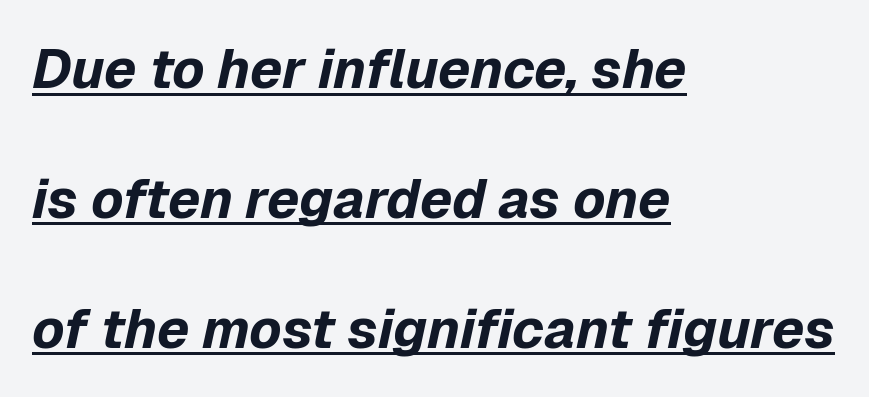
You could not count columns in this text — the font is proportionally spaced. The rendering uses a bold face; every stroke is thick and dark. Summary of vertical rhythm: relaxed, with wide interline spacing. Does the lettering tilt? It does — this is italic.
